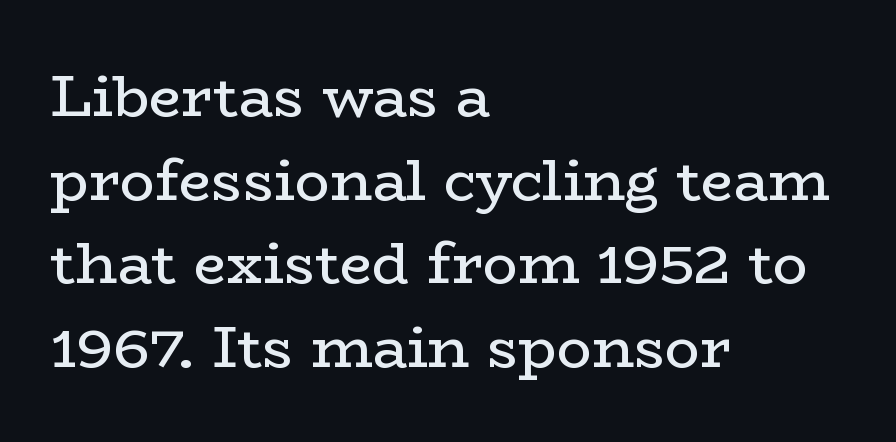
{"serif": "yes", "italic": "no", "bold": "no", "weight": "regular", "width": "wide", "stroke_contrast": "low", "x_height": "medium", "monospaced": "no", "underline": "no", "align": "left", "line_spacing": "normal", "line_spacing_ratio": 1.44, "letter_spacing": "normal", "letter_spacing_em": 0.0, "glyph_px": 58}
